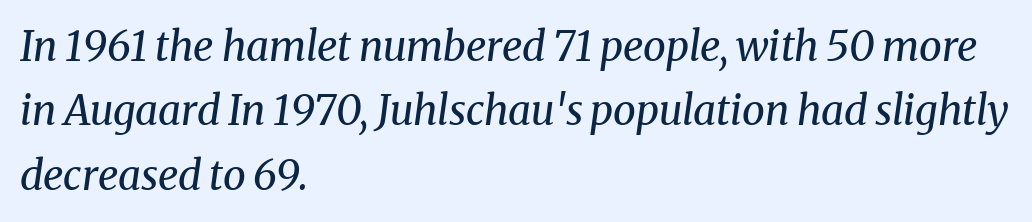
{"serif": "yes", "italic": "yes", "lean": "right", "slant_degrees": 8, "bold": "no", "weight": "regular", "width": "normal", "stroke_contrast": "medium", "x_height": "medium", "monospaced": "no", "underline": "no", "align": "left", "line_spacing": "normal", "line_spacing_ratio": 1.57, "letter_spacing": "normal", "letter_spacing_em": 0.0, "glyph_px": 41}
